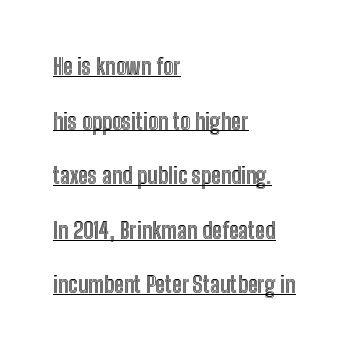
The image shows 22 px text type, upright; set left-aligned, loose line spacing (2.48x), normal letter spacing, underlined.
